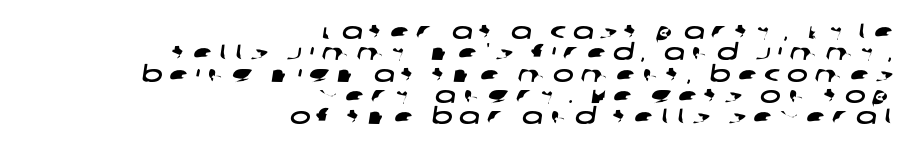
The image shows 22 px text type; set right-aligned, tight line spacing (0.97x), unusually wide letter spacing (+0.32 em), not underlined.
